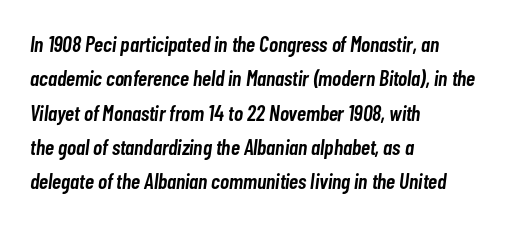
Q: Is the text bold? A: Semi-bold.
Q: Is the text italic (slanted)? A: Yes, it leans right by about 7 degrees.
Q: Is the text underlined? A: No.
Q: How is the paragraph aligned? A: Left-aligned.
Q: Is the spacing between letters normal or unusually wide? A: Normal.
Q: Is the spacing between lines tight, normal or loose? A: Normal.
